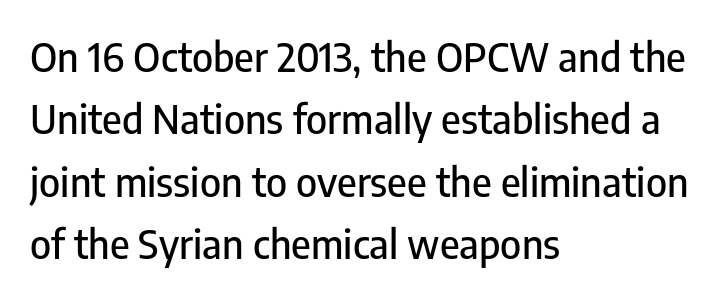
Is this a sans? Yes — the strokes have no serifs. Compared with a centered layout, this one pins lines to the left instead. Words float on clear page, feet unadorned. The letters advance in unequal steps, a hallmark of proportional type. Words appear dense and cohesive because spacing is normal. Leading matches the norm, producing a regular column.
